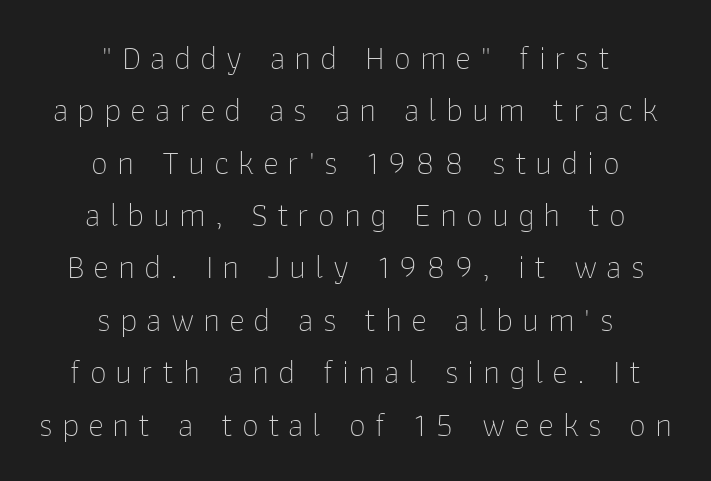
The font sits on the lighter half of the weight spectrum, regular included. Each letter's strokes conclude bluntly, with no projecting serifs. Typeset on center — no edge is straight. Baseline-to-baseline distance is the conventional proportion of letter height. What stands out about the letter spacing? Its width — letters are far apart.
